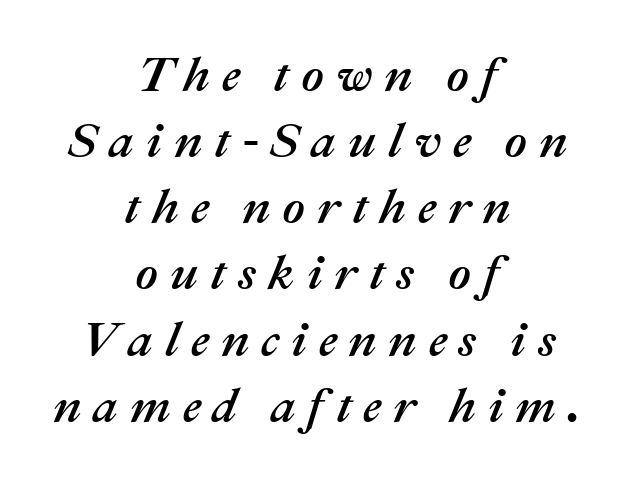
In terms of letterspacing, this is a distinctly airy, spread setting. Line spacing here is normal. Is this a fixed-width face? No — the glyphs have proportional, varying widths. This rendering uses center alignment, leaving both contours irregular but symmetric. You can tell it's italic because the verticals aren't actually vertical.
